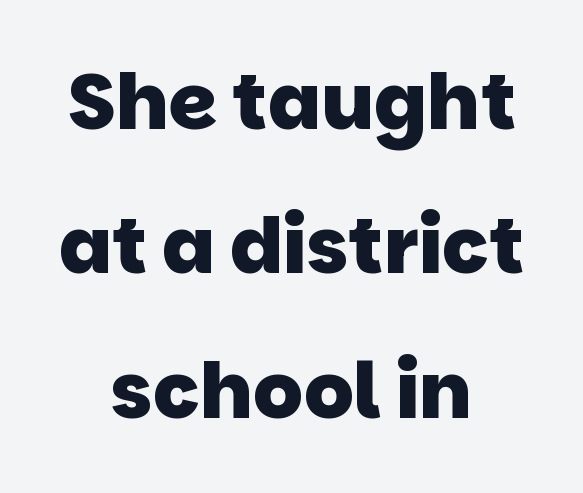
The image shows 78 px heavy sans-serif type; set centered, line spacing 1.85x, normal letter spacing, not underlined; low stroke contrast and a large x-height.
